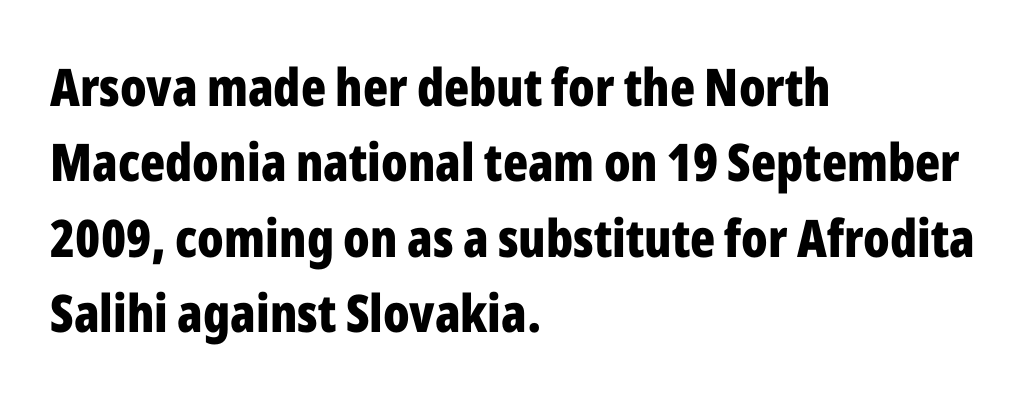
The image shows 52 px bold, condensed sans-serif type, upright; set left-aligned, normal line spacing (1.45x), normal letter spacing, not underlined; low stroke contrast and a medium x-height.
